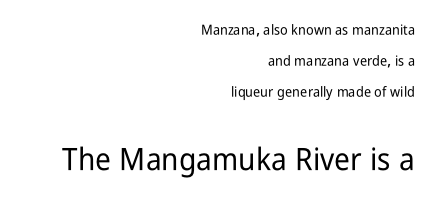
Q: Is the text italic (slanted)? A: No, it is upright.
Q: Is the typeface a serif or a sans-serif typeface? A: Sans-serif.
Q: Is the text underlined? A: No.
Q: How is the paragraph aligned? A: Right-aligned.
Q: Is the spacing between letters normal or unusually wide? A: Normal.
Q: Is the spacing between lines tight, normal or loose? A: Loose.
Q: Which block of text is set in a larger size, the first (top) or the second (bottom)? A: The second (bottom) one.
Q: Width (condensed, normal, or wide)? A: Condensed.
Q: Stroke contrast? A: Low.
Q: x-height? A: Medium.
Q: Monospaced? A: No.
